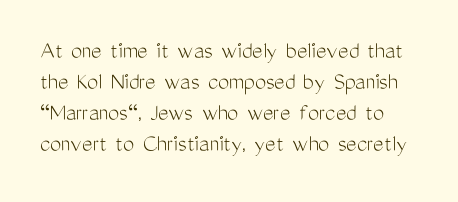
Q: Is the text bold? A: No.
Q: Is the text italic (slanted)? A: No, it is upright.
Q: Is the text underlined? A: No.
Q: Is the spacing between letters normal or unusually wide? A: Normal.
